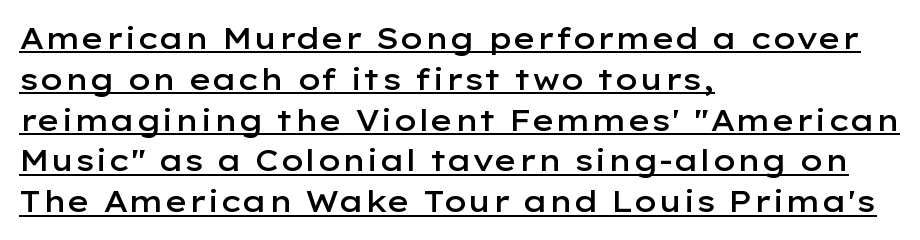
Q: Is the text bold? A: Semi-bold.
Q: Is the text italic (slanted)? A: No, it is upright.
Q: Is the typeface a serif or a sans-serif typeface? A: Sans-serif.
Q: Is the text underlined? A: Yes.
Q: How is the paragraph aligned? A: Left-aligned.
Q: Is the spacing between letters normal or unusually wide? A: Normal.
Q: Is the spacing between lines tight, normal or loose? A: Normal.
Q: Width (condensed, normal, or wide)? A: Wide.
Q: Stroke contrast? A: Low.
Q: x-height? A: Medium.
Q: Monospaced? A: No.
